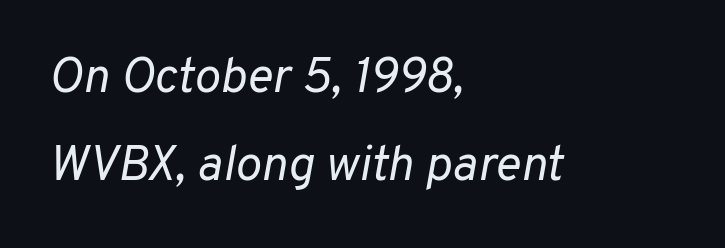
The weight would be labelled regular, book, light, or lighter still. The typography opts for an oblique posture over an upright one. The passage shown has conventional tracking throughout. Any mark beneath the type? The region is blank. This rendering uses left alignment, leaving the right contour irregular. A typesetter would call this proportional, since set widths differ per character.
